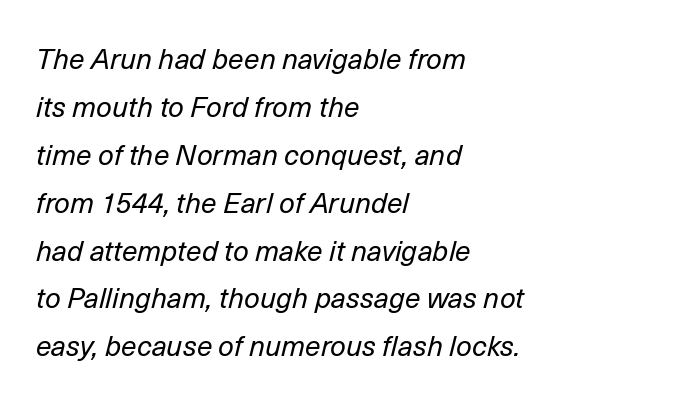
Q: Is the text bold? A: No.
Q: Is the text italic (slanted)? A: Yes, it leans right by about 14 degrees.
Q: Is the text underlined? A: No.
Q: How is the paragraph aligned? A: Left-aligned.
Q: Is the spacing between letters normal or unusually wide? A: Normal.
Q: Width (condensed, normal, or wide)? A: Normal.
Q: Stroke contrast? A: Low.
Q: x-height? A: Medium.
Q: Monospaced? A: No.
